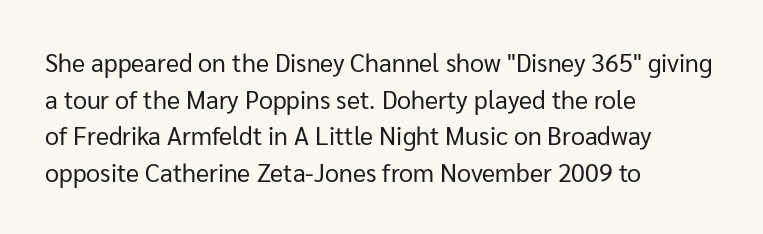
Q: Is the text bold? A: No.
Q: Is the text italic (slanted)? A: No, it is upright.
Q: Is the text underlined? A: No.
Q: How is the paragraph aligned? A: Left-aligned.
Q: Is the spacing between letters normal or unusually wide? A: Normal.
Q: Is the spacing between lines tight, normal or loose? A: Normal.
